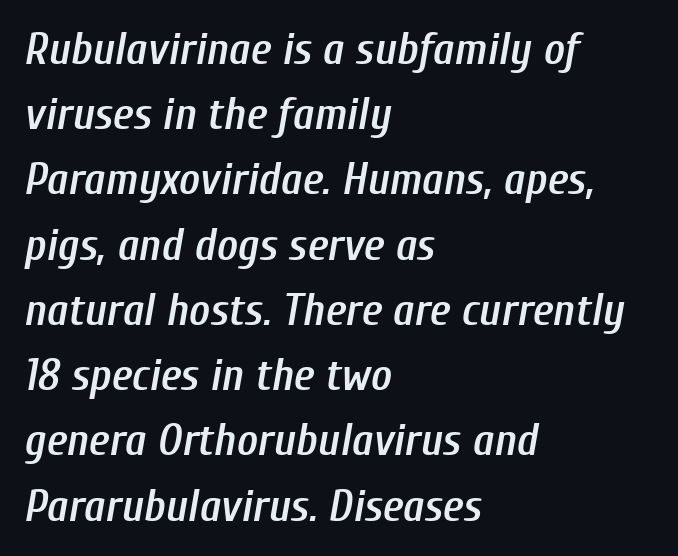
The image shows 45 px semibold, condensed type, italic (leaning right); set left-aligned, normal line spacing (1.45x), normal letter spacing, not underlined; low stroke contrast and a medium x-height.
